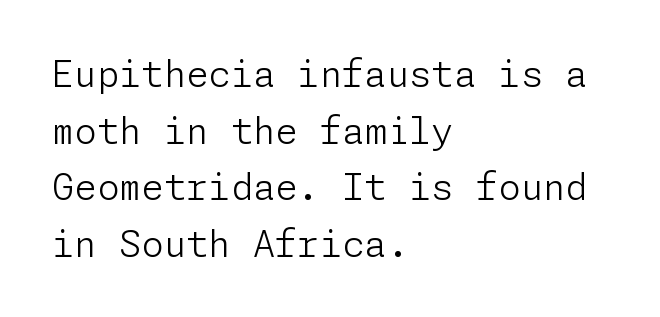
{"serif": "no", "italic": "no", "bold": "no", "weight": "light", "width": "normal", "stroke_contrast": "low", "x_height": "medium", "underline": "no", "align": "left", "line_spacing": "normal", "line_spacing_ratio": 1.57, "letter_spacing": "normal", "letter_spacing_em": 0.0, "glyph_px": 36}
